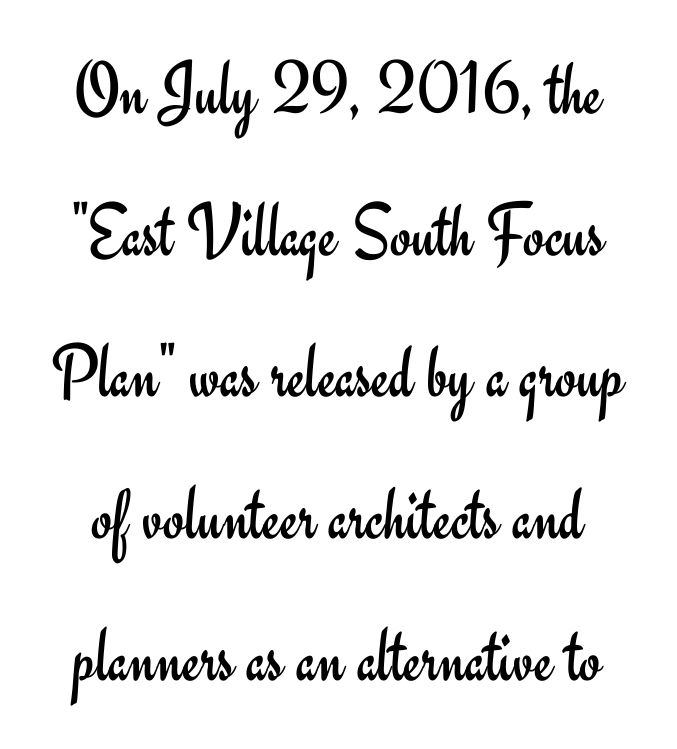
{"serif": "no", "bold": "no", "weight": "regular", "width": "normal", "stroke_contrast": "low", "x_height": "small", "monospaced": "no", "underline": "no", "line_spacing_ratio": 1.84, "letter_spacing": "normal", "letter_spacing_em": 0.0, "glyph_px": 77}
